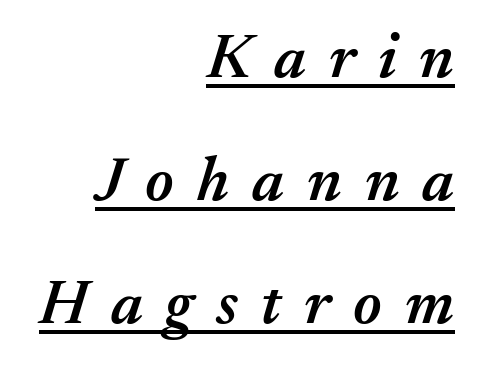
{"italic": "yes", "lean": "right", "slant_degrees": 17, "bold": "semi", "weight": "semibold", "width": "normal", "stroke_contrast": "medium", "x_height": "medium", "monospaced": "no", "underline": "yes", "align": "right", "line_spacing": "loose", "line_spacing_ratio": 1.98, "letter_spacing": "wide", "letter_spacing_em": 0.37, "glyph_px": 62}
